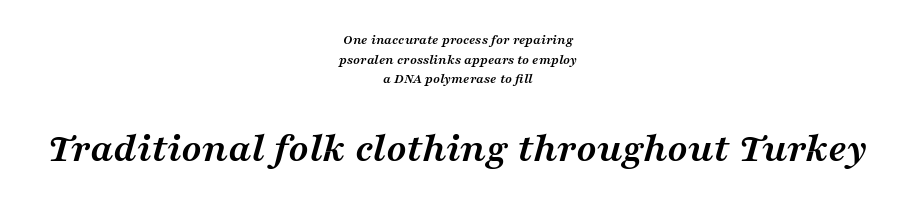
Q: Is the text bold? A: Yes.
Q: Is the text italic (slanted)? A: Yes, it leans right by about 16 degrees.
Q: Is the typeface a serif or a sans-serif typeface? A: Serif.
Q: Is the text underlined? A: No.
Q: How is the paragraph aligned? A: Centered.
Q: Is the spacing between letters normal or unusually wide? A: Normal.
Q: Is the spacing between lines tight, normal or loose? A: Normal.
Q: Which block of text is set in a larger size, the first (top) or the second (bottom)? A: The second (bottom) one.
Q: Width (condensed, normal, or wide)? A: Wide.
Q: Stroke contrast? A: Medium.
Q: x-height? A: Medium.
Q: Monospaced? A: No.
